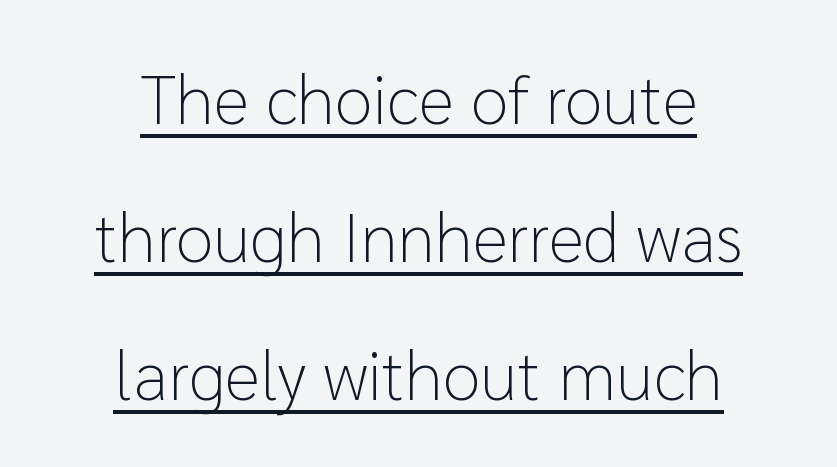
The specimen reads as upright at a glance. The face used here is a sans, in the tradition of grotesques and geometrics. Centered paragraph, ragged on both sides. The gaps between neighbouring characters are ordinary and unremarkable. Proportional: the letters do not fall into vertical columns. Leading is clearly above the norm, producing a sparse column.
